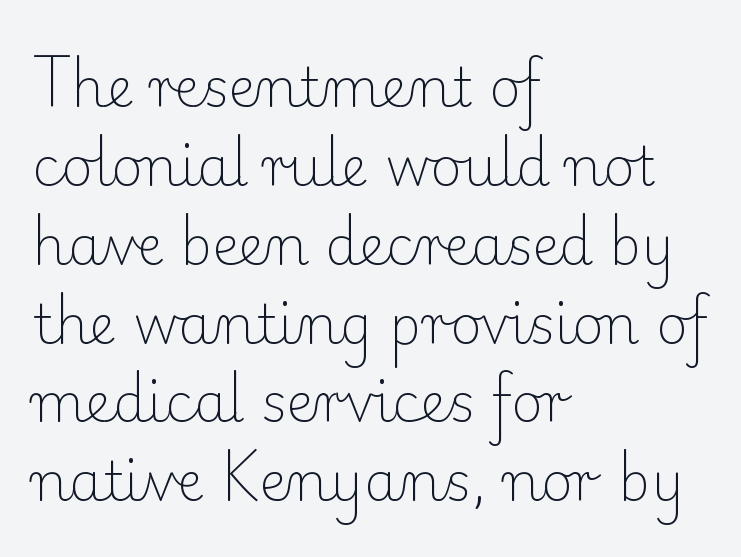
{"serif": "yes", "italic": "no", "bold": "no", "weight": "light", "width": "normal", "stroke_contrast": "low", "x_height": "small", "monospaced": "no", "underline": "no", "align": "left", "line_spacing": "normal", "line_spacing_ratio": 1.46, "letter_spacing": "normal", "letter_spacing_em": 0.0, "glyph_px": 54}
